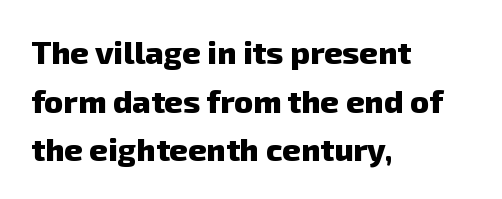
The passage shown stacks its lines at a standard gap. Where is the straight margin? On the left. Each word holds together tightly as a unit, with standard inter-letter gaps. The sample has been set heavy, in full bold. What kind of face is this? One without serifs — a sans. Quick note: underline off.
